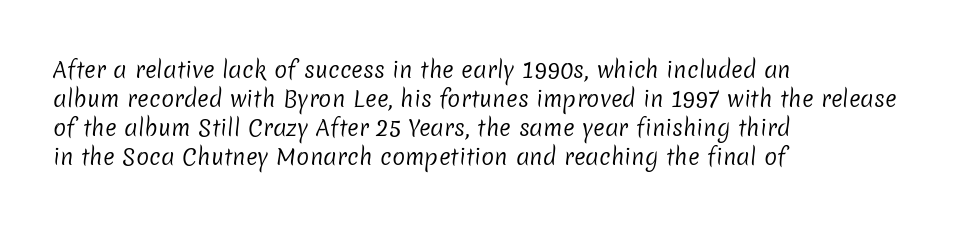
The image shows 22 px text type; set left-aligned, normal line spacing (1.32x), normal letter spacing, not underlined.
